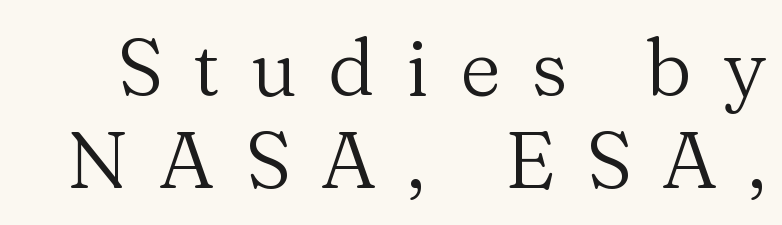
{"serif": "yes", "italic": "no", "bold": "no", "weight": "regular", "width": "normal", "stroke_contrast": "medium", "x_height": "medium", "monospaced": "no", "underline": "no", "line_spacing_ratio": 1.16, "letter_spacing": "wide", "letter_spacing_em": 0.38, "glyph_px": 80}
